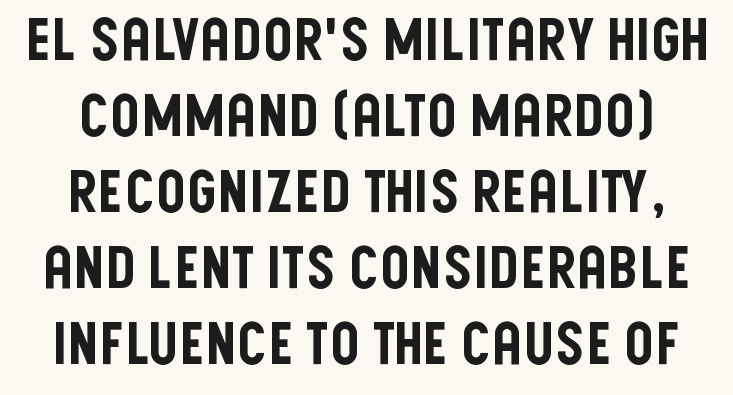
Normally led — the rows are evenly, conventionally spaced. Look at the tracking — it's just the regular setting, nothing added. The rendering shows plain stroke endings on the letterforms — a sans-serif design. Posture: straight, roman, zero tilt. A typesetter would call this proportional, since set widths differ per character. The specimen omits any rule beneath the text block's lines.
